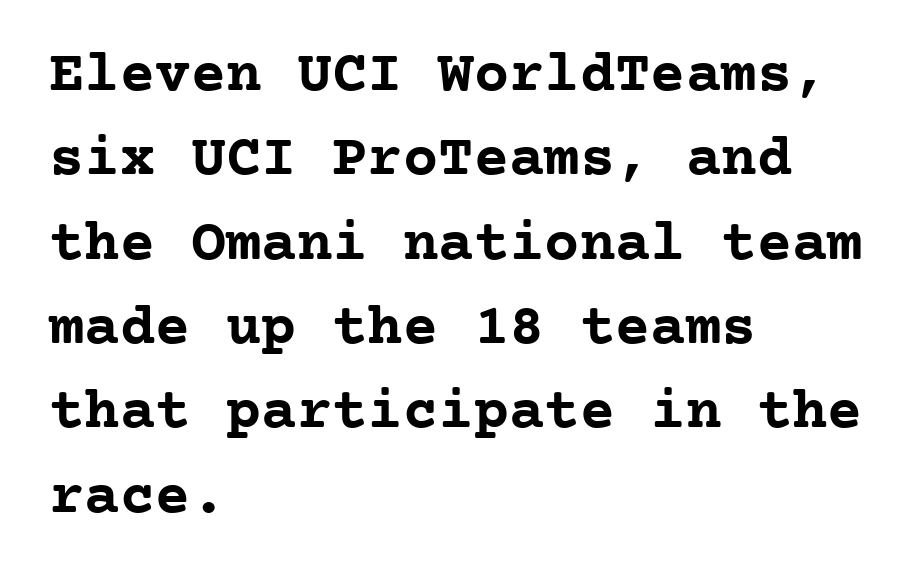
{"serif": "yes", "italic": "no", "bold": "yes", "weight": "semibold", "width": "normal", "stroke_contrast": "low", "x_height": "medium", "monospaced": "yes", "underline": "no", "align": "left", "line_spacing": "normal", "line_spacing_ratio": 1.43, "letter_spacing": "normal", "letter_spacing_em": 0.0, "glyph_px": 59}
